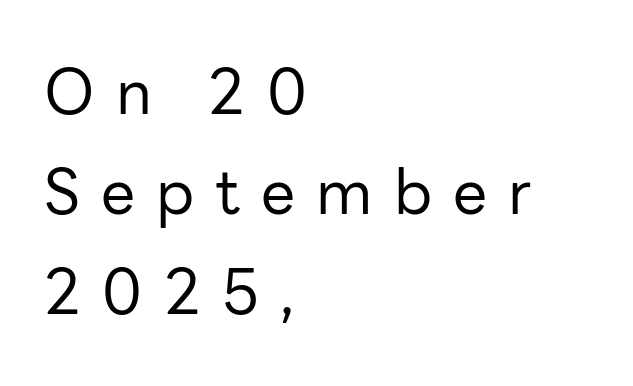
Q: Is the text bold? A: No.
Q: Is the text italic (slanted)? A: No, it is upright.
Q: Is the typeface a serif or a sans-serif typeface? A: Sans-serif.
Q: Is the text underlined? A: No.
Q: How is the paragraph aligned? A: Left-aligned.
Q: Is the spacing between letters normal or unusually wide? A: Unusually wide.
Q: Is the spacing between lines tight, normal or loose? A: Normal.
Q: Width (condensed, normal, or wide)? A: Normal.
Q: Stroke contrast? A: Low.
Q: x-height? A: Medium.
Q: Monospaced? A: No.
